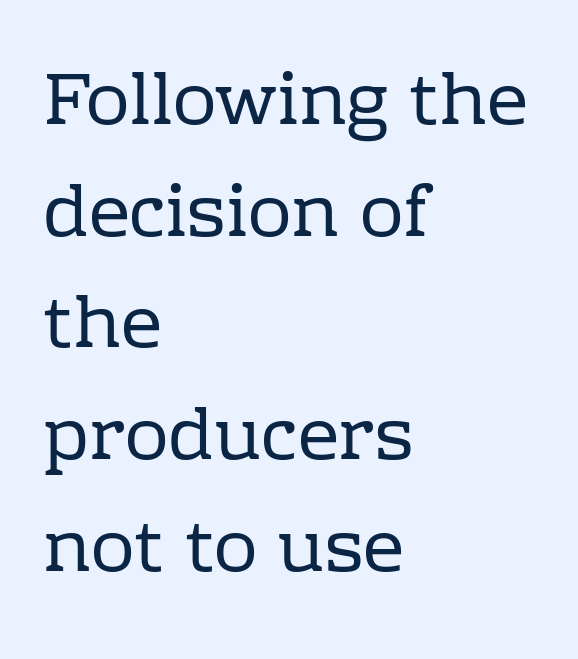
Q: Is the text bold? A: No.
Q: Is the text italic (slanted)? A: No, it is upright.
Q: Is the typeface a serif or a sans-serif typeface? A: Serif.
Q: Is the text underlined? A: No.
Q: How is the paragraph aligned? A: Left-aligned.
Q: Is the spacing between letters normal or unusually wide? A: Normal.
Q: Is the spacing between lines tight, normal or loose? A: Normal.
Q: Width (condensed, normal, or wide)? A: Normal.
Q: Stroke contrast? A: Low.
Q: x-height? A: Medium.
Q: Monospaced? A: No.
